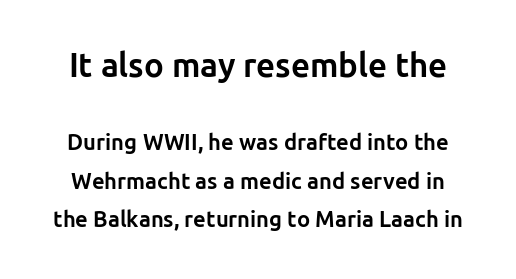
Which chunk is bigger? The first one — the top block dwarfs the bottom. Check where the strokes stop: nothing finishes them off — pure sans. Plain, unruled lines of type. On the weight axis this lands at bold, roughly 700.
